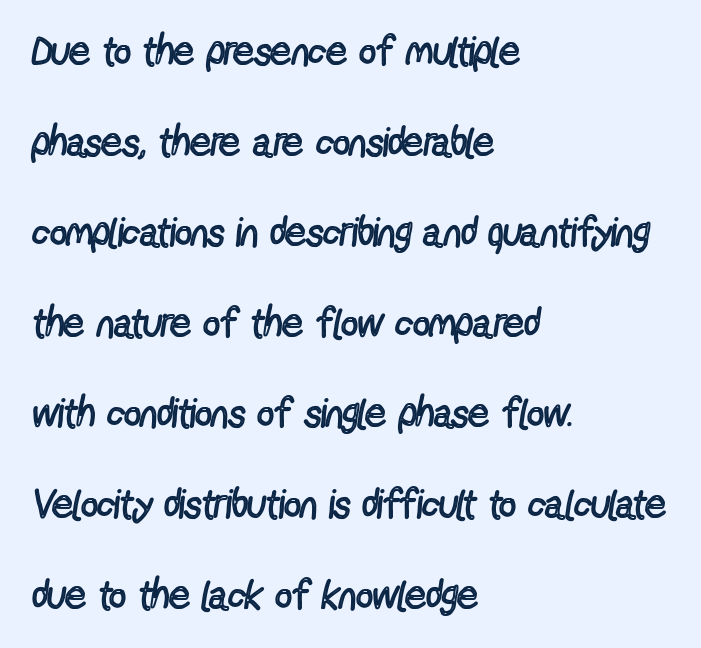
Q: Is the text bold? A: No.
Q: Is the typeface a serif or a sans-serif typeface? A: Sans-serif.
Q: Is the text underlined? A: No.
Q: How is the paragraph aligned? A: Left-aligned.
Q: Is the spacing between letters normal or unusually wide? A: Normal.
Q: Is the spacing between lines tight, normal or loose? A: Loose.
Q: Width (condensed, normal, or wide)? A: Condensed.
Q: x-height? A: Medium.
Q: Monospaced? A: No.
